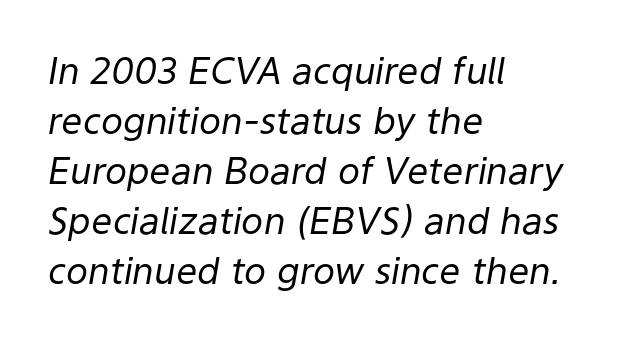
The image shows 37 px regular-weight type, italic (leaning right); set left-aligned, normal line spacing (1.35x), normal letter spacing, not underlined; low stroke contrast and a medium x-height.
